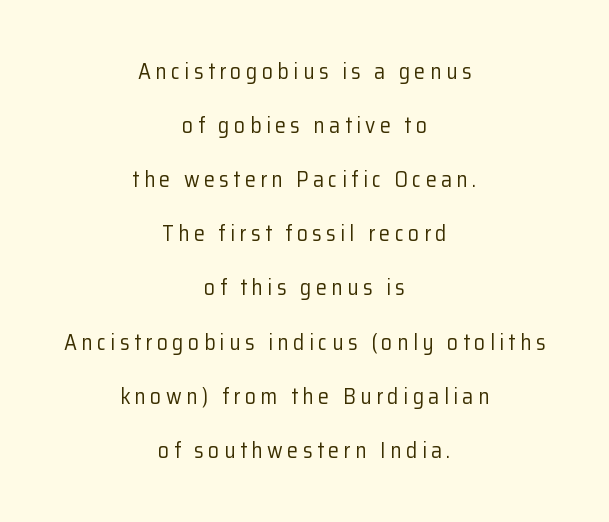
The tracking reads as deliberately expanded to a designer's eye. Rows of type keep a wide berth in the vertical direction. Is the stroke heavy? The answer is a plain regular-or-lighter. Layout note: lines centered.
